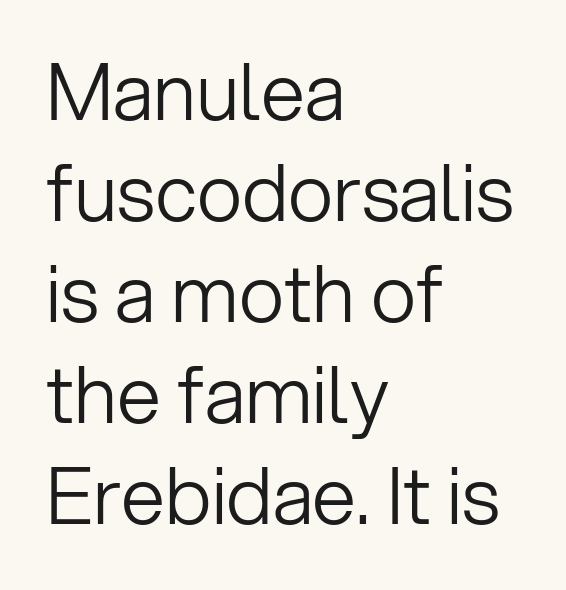
Q: Is the text bold? A: No.
Q: Is the text italic (slanted)? A: No, it is upright.
Q: Is the typeface a serif or a sans-serif typeface? A: Sans-serif.
Q: Is the text underlined? A: No.
Q: How is the paragraph aligned? A: Left-aligned.
Q: Is the spacing between letters normal or unusually wide? A: Normal.
Q: Is the spacing between lines tight, normal or loose? A: Normal.
Q: Width (condensed, normal, or wide)? A: Normal.
Q: Stroke contrast? A: Low.
Q: x-height? A: Medium.
Q: Monospaced? A: No.
